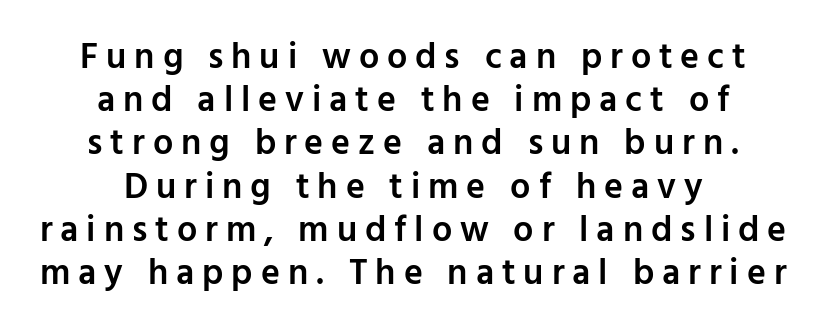
{"serif": "no", "italic": "no", "bold": "semi", "weight": "semibold", "width": "normal", "stroke_contrast": "low", "x_height": "medium", "monospaced": "no", "underline": "no", "align": "center", "line_spacing_ratio": 1.2, "letter_spacing": "wide", "letter_spacing_em": 0.22, "glyph_px": 36}
